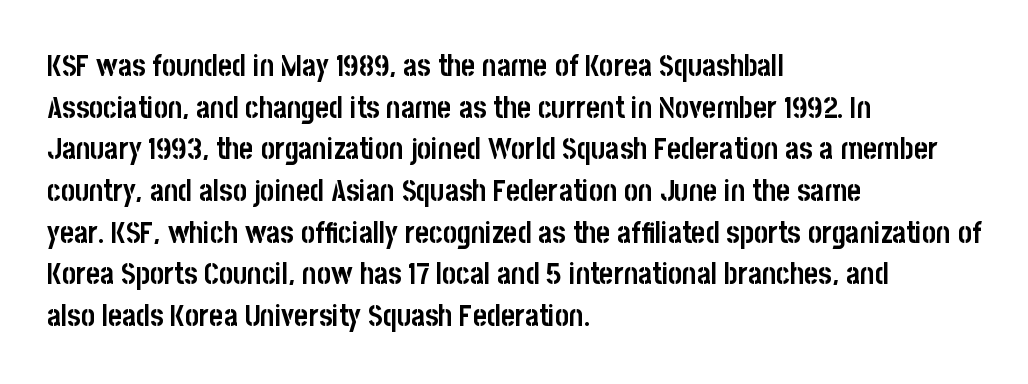
Q: Is the text bold? A: Yes.
Q: Is the text italic (slanted)? A: No, it is upright.
Q: Is the typeface a serif or a sans-serif typeface? A: Sans-serif.
Q: Is the text underlined? A: No.
Q: How is the paragraph aligned? A: Left-aligned.
Q: Is the spacing between letters normal or unusually wide? A: Normal.
Q: Is the spacing between lines tight, normal or loose? A: Normal.
Q: Width (condensed, normal, or wide)? A: Condensed.
Q: Stroke contrast? A: Low.
Q: x-height? A: Large.
Q: Monospaced? A: No.
